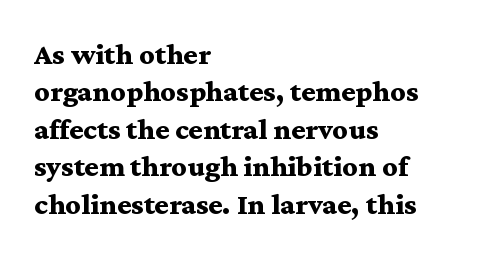
This sample has the flowing, uneven cadence of proportional lettering. Posture: vertical. Default kerning and tracking; the words read as compact shapes. The specimen omits any rule beneath the text block's lines.
